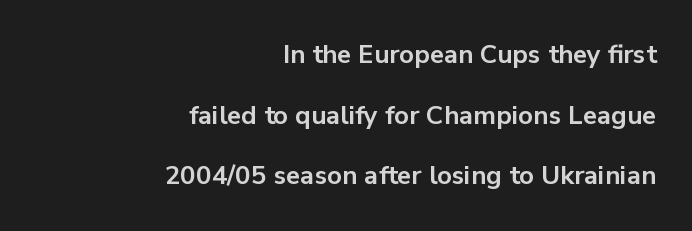
{"italic": "no", "bold": "yes", "underline": "no", "align": "right", "line_spacing": "loose", "line_spacing_ratio": 2.33, "letter_spacing": "normal", "letter_spacing_em": 0.0, "glyph_px": 26}
